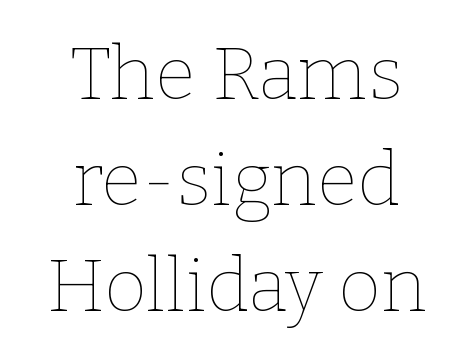
Clear beneath every line of the passage. Character widths vary here, with narrow letters taking less room than wide ones. Words appear dense and cohesive because spacing is normal. Whoever set this chose a conventional vertical rhythm. These lines stack symmetrically, like a column narrowing and widening about its center.
